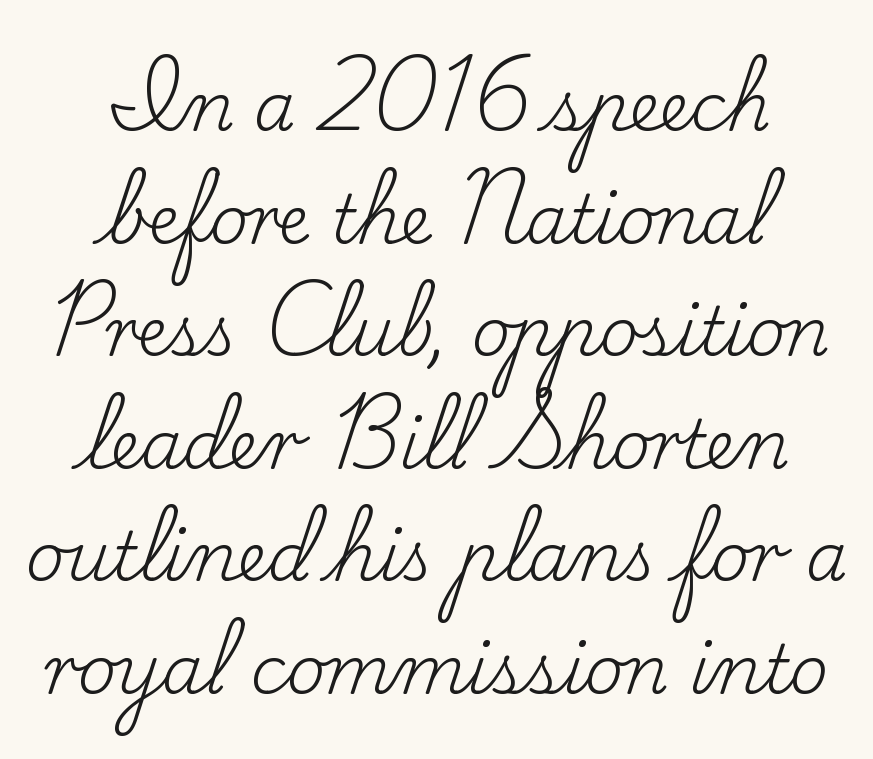
Q: Is the text bold? A: No.
Q: Is the text italic (slanted)? A: Yes.
Q: Is the typeface a serif or a sans-serif typeface? A: Serif.
Q: Is the text underlined? A: No.
Q: How is the paragraph aligned? A: Centered.
Q: Is the spacing between letters normal or unusually wide? A: Normal.
Q: Is the spacing between lines tight, normal or loose? A: Normal.
Q: Width (condensed, normal, or wide)? A: Normal.
Q: Stroke contrast? A: Low.
Q: x-height? A: Small.
Q: Monospaced? A: No.
